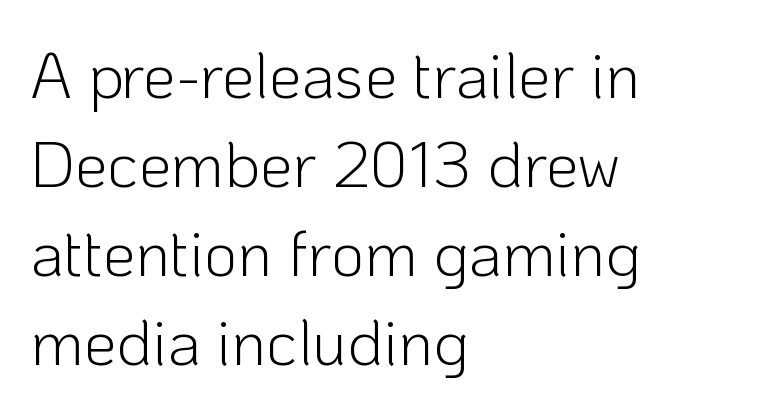
The gap between lines stays unmarked. Students, note that the glyphs here touch the page at normal intervals. Layout note: lines flush left. Are there feet on the stems? There aren't — it's a sans. Honestly, the row spacing looks completely unremarkable.
